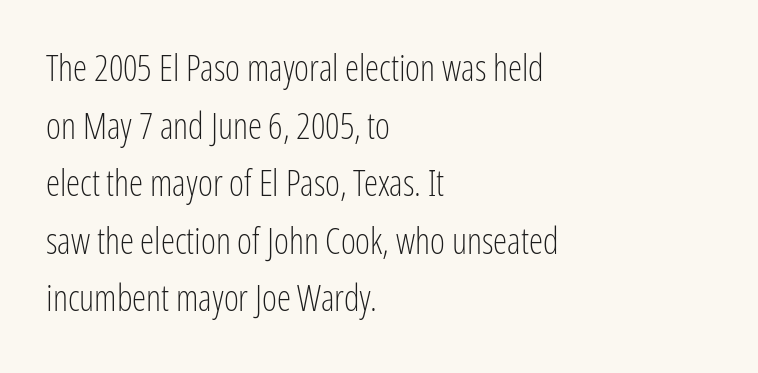
The image shows 36 px light, condensed sans-serif type, upright; set left-aligned, normal line spacing (1.6x), normal letter spacing, not underlined; low stroke contrast and a medium x-height.
